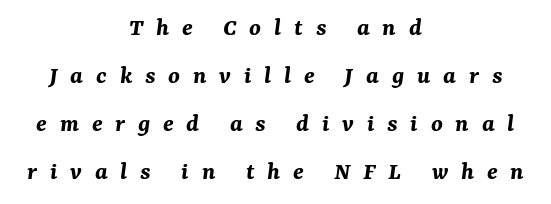
Q: Is the text bold? A: Yes.
Q: Is the text italic (slanted)? A: Yes, it leans right by about 7 degrees.
Q: Is the text underlined? A: No.
Q: How is the paragraph aligned? A: Centered.
Q: Is the spacing between letters normal or unusually wide? A: Unusually wide.
